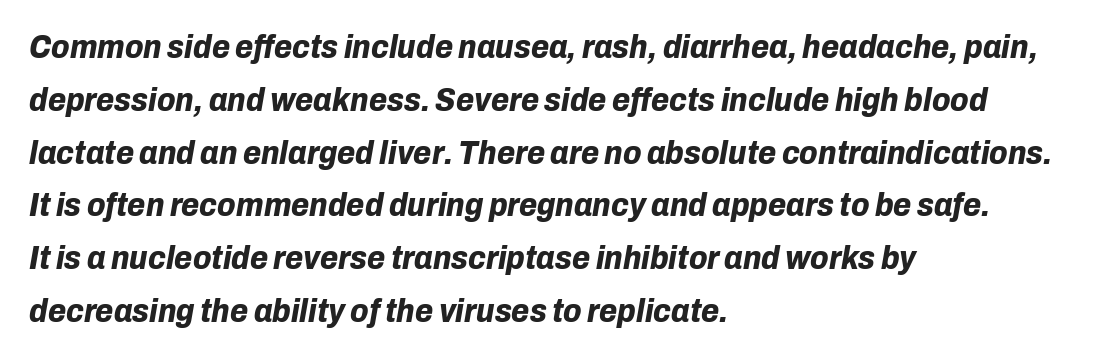
{"italic": "yes", "lean": "right", "slant_degrees": 10, "bold": "yes", "weight": "bold", "width": "normal", "stroke_contrast": "low", "x_height": "medium", "monospaced": "no", "underline": "no", "align": "left", "line_spacing": "normal", "line_spacing_ratio": 1.6, "letter_spacing": "normal", "letter_spacing_em": 0.0, "glyph_px": 33}
